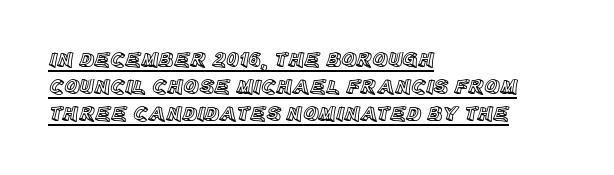
The typesetter has applied underlining to the passage shown. Line beginnings align vertically; line endings do not. Standard letterfit; no display-style spreading of the glyphs.
